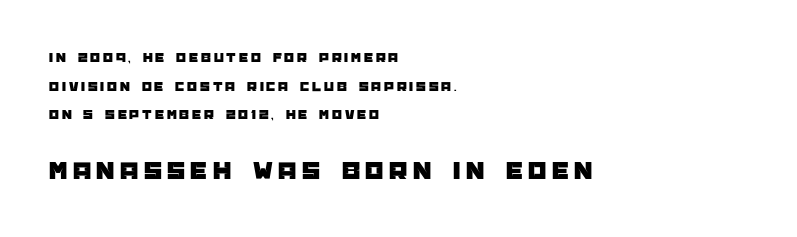
The horizontal fit of the characters is loose and conspicuously gappy. The passage shown begins with its smaller block and ends with its larger one. Check under the words: just untouched page. The paragraph shown leans on its left margin.
